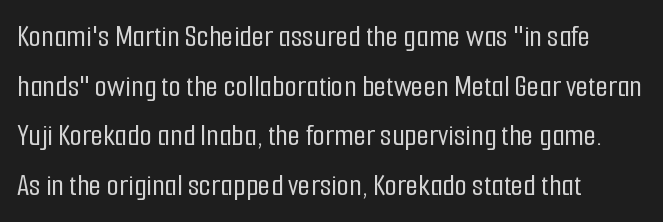
The letters stand straight up with perfectly vertical stems. A student would call this left alignment; a typographer would say flush left, rag right. Nobody drew a line under any word here. This sample has the flowing, uneven cadence of proportional lettering.
